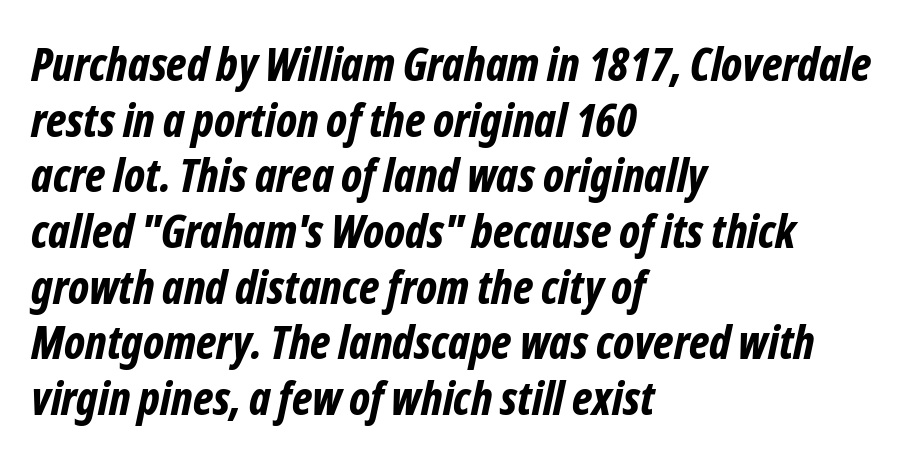
Is the letter spacing exaggerated? No — it looks like the ordinary default. One-word summary of the alignment: left. The space beneath each line is pristine and unruled. Rendered with sloped, italic letterforms.
